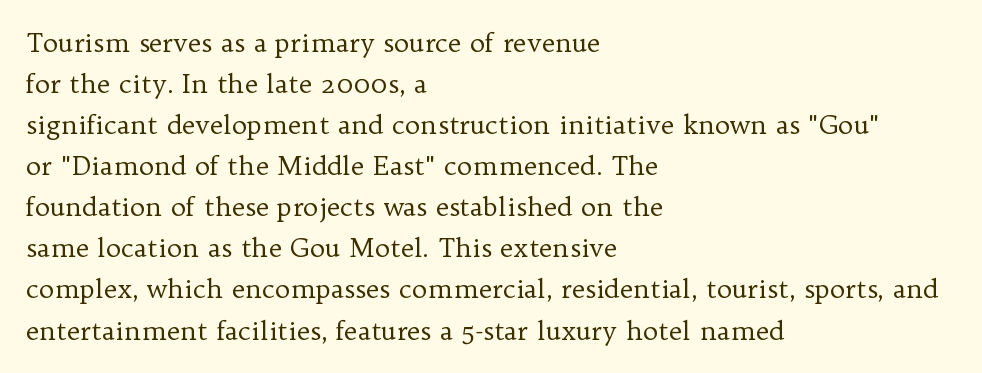
The image shows 26 px text type, upright; set left-aligned, normal line spacing (1.58x), normal letter spacing, not underlined.
